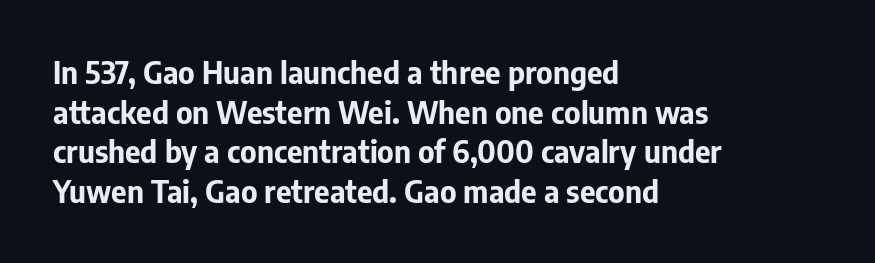
Plenty of ink on the page — the face is bold. The letters stand straight up with perfectly vertical stems. The letters carry no serifs — their stems end cleanly without finishing strokes. Is the letter spacing exaggerated? No — it looks like the ordinary default. Line spacing here is normal.
